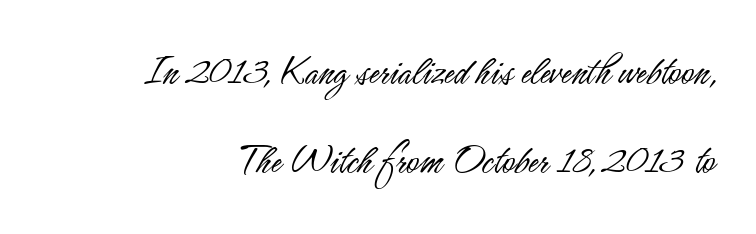
Does the type have serifs? No, each stem ends abruptly. Looks like regular typesetting: each glyph gets only the width it needs. The zone under the glyphs is completely vacant. Nothing unusual about the tracking: characters are spaced as the font intends.
